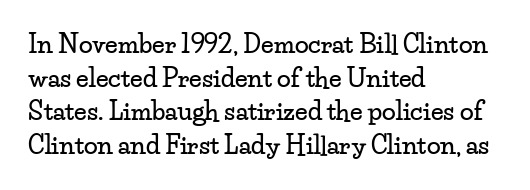
{"italic": "no", "underline": "no", "align": "left", "line_spacing": "normal", "line_spacing_ratio": 1.35, "letter_spacing": "normal", "letter_spacing_em": 0.0, "glyph_px": 25}
